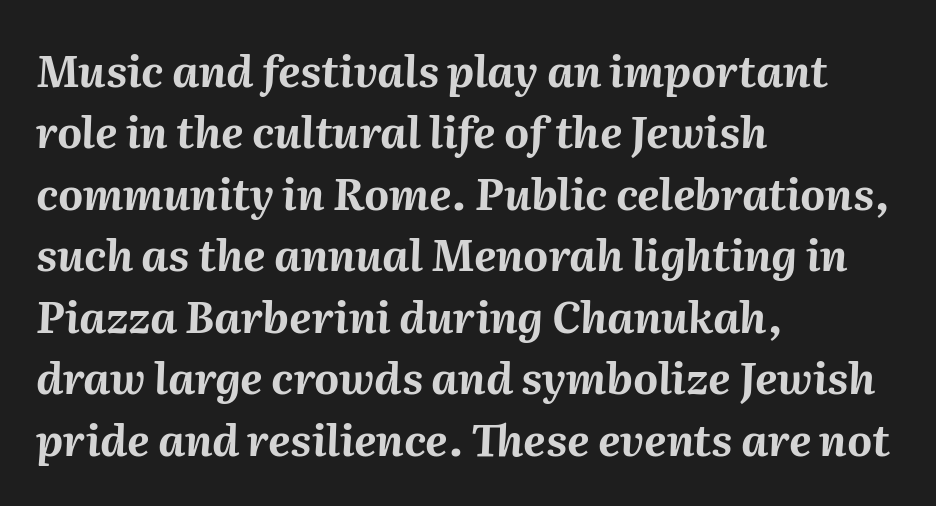
The image shows 43 px bold type, italic (leaning right); set left-aligned, normal line spacing (1.43x), normal letter spacing, not underlined; medium stroke contrast and a medium x-height.
